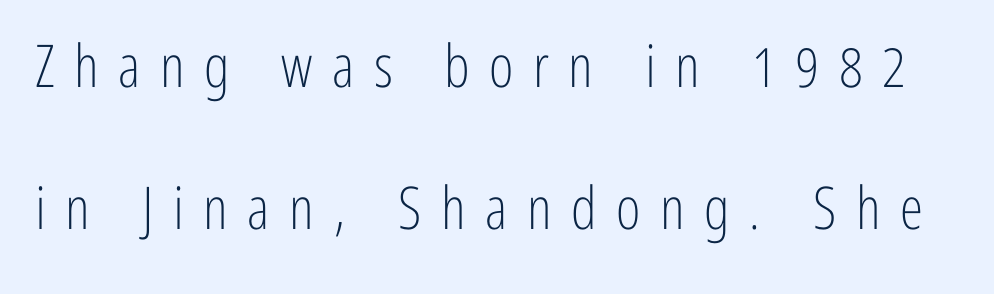
Varying glyph widths throughout — classic text-font behaviour. How would I describe the line gaps? Wide and relaxed. The axis of the letterforms is exactly vertical. Words float on clear page, feet unadorned.
